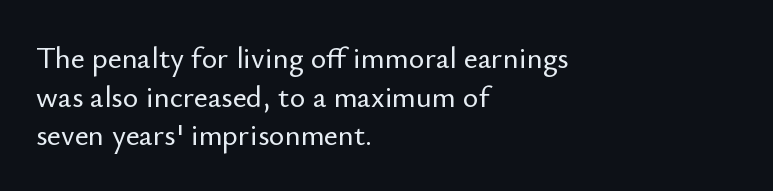
Visually the block forms a straight wall on the left and a jagged coastline on the right. The space between consecutive lines is moderate. Bare-footed words on every line. These lines were composed using upright roman letters.
